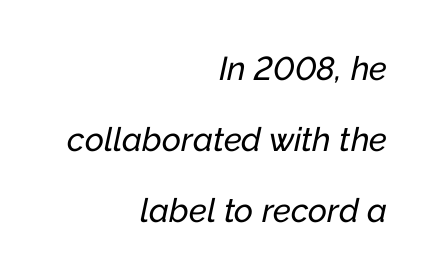
The image shows 33 px text type, italic (leaning right); set right-aligned, loose line spacing (2.15x), normal letter spacing, not underlined; low stroke contrast and a medium x-height.
